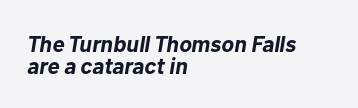
Q: Is the text bold? A: Yes.
Q: Is the text italic (slanted)? A: Yes, it leans right by about 10 degrees.
Q: Is the text underlined? A: No.
Q: How is the paragraph aligned? A: Left-aligned.
Q: Is the spacing between letters normal or unusually wide? A: Normal.
Q: Is the spacing between lines tight, normal or loose? A: Tight.
